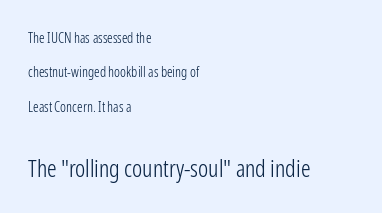
Unmarked baselines from the first word to the last. If you squint, the bottom block still reads clearly — it's the larger of the two. The passage is arranged the way most books set body copy — flush left. These lines keep a tight, regular rhythm from letter to letter.
